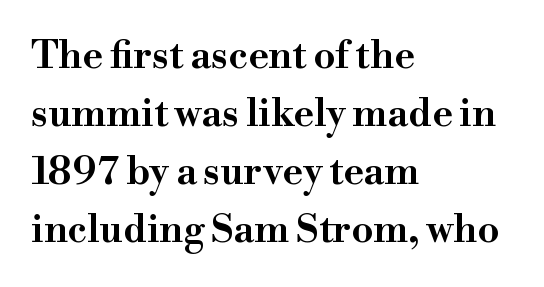
Q: Is the text italic (slanted)? A: No, it is upright.
Q: Is the typeface a serif or a sans-serif typeface? A: Serif.
Q: Is the text underlined? A: No.
Q: How is the paragraph aligned? A: Left-aligned.
Q: Is the spacing between letters normal or unusually wide? A: Normal.
Q: Is the spacing between lines tight, normal or loose? A: Normal.
Q: Width (condensed, normal, or wide)? A: Wide.
Q: Stroke contrast? A: High.
Q: x-height? A: Small.
Q: Monospaced? A: No.
